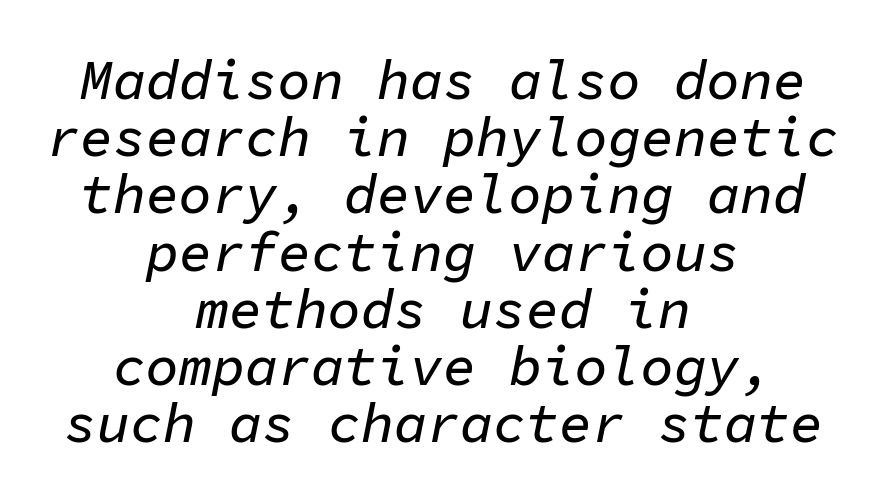
Q: Is the text italic (slanted)? A: Yes, it leans right by about 11 degrees.
Q: Is the text underlined? A: No.
Q: How is the paragraph aligned? A: Centered.
Q: Is the spacing between letters normal or unusually wide? A: Normal.
Q: Is the spacing between lines tight, normal or loose? A: Tight.
Q: Width (condensed, normal, or wide)? A: Normal.
Q: Stroke contrast? A: Low.
Q: x-height? A: Medium.
Q: Monospaced? A: Yes.
